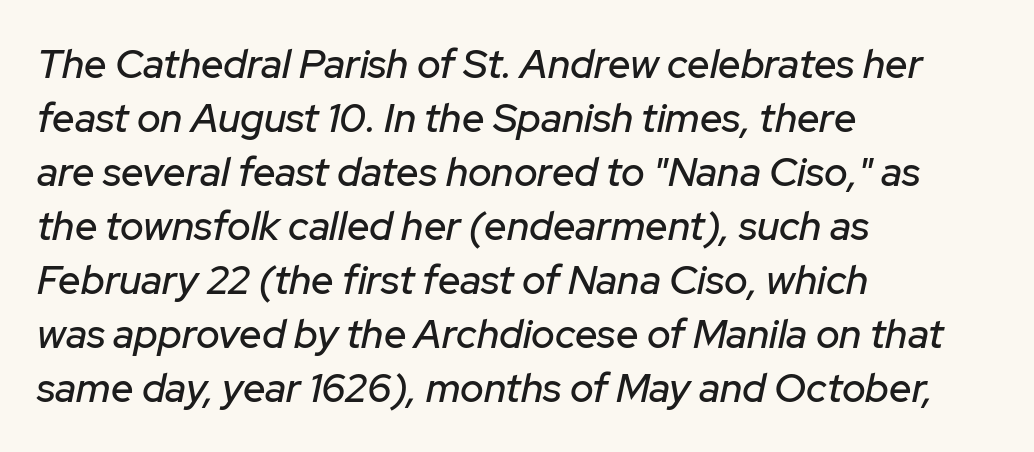
The image shows 40 px text type, italic (leaning right); set left-aligned, normal line spacing (1.35x), normal letter spacing, not underlined; low stroke contrast and a medium x-height.
